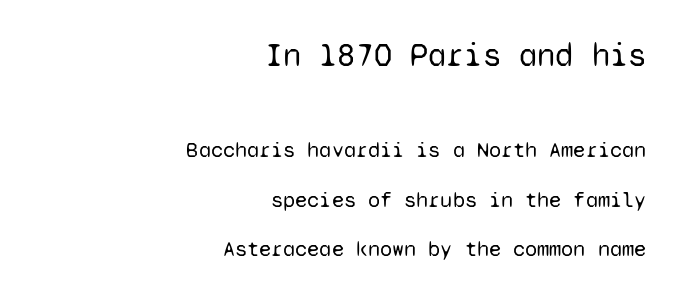
Q: Is the text bold? A: No.
Q: Is the text italic (slanted)? A: No, it is upright.
Q: Is the typeface a serif or a sans-serif typeface? A: Sans-serif.
Q: Is the text underlined? A: No.
Q: How is the paragraph aligned? A: Right-aligned.
Q: Is the spacing between letters normal or unusually wide? A: Normal.
Q: Is the spacing between lines tight, normal or loose? A: Loose.
Q: Which block of text is set in a larger size, the first (top) or the second (bottom)? A: The first (top) one.
Q: Width (condensed, normal, or wide)? A: Normal.
Q: Stroke contrast? A: Low.
Q: x-height? A: Medium.
Q: Monospaced? A: Yes.
